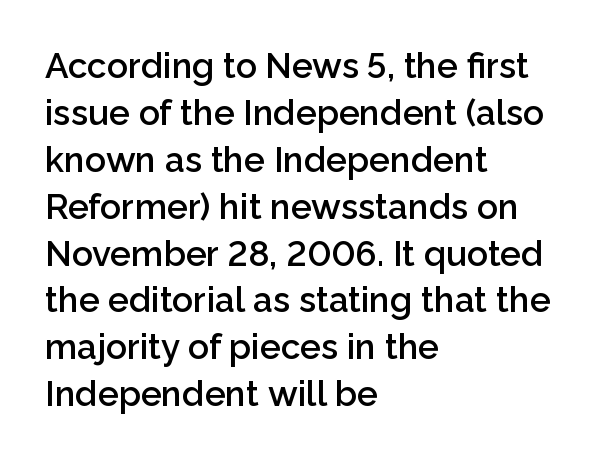
In CSS terms this would be text-align: left. Vertical spacing — default. Check under the words: just untouched page. The font family rendered here belongs to the sans-serif group.
